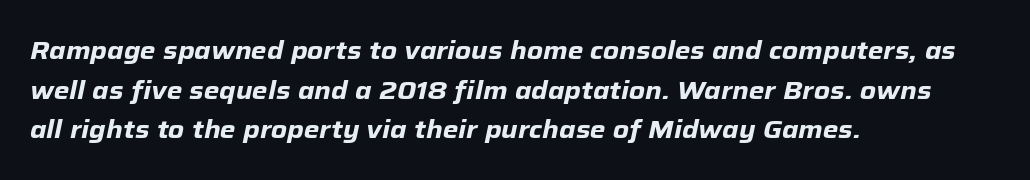
Q: Is the text bold? A: Yes.
Q: Is the text italic (slanted)? A: Yes, it leans right by about 12 degrees.
Q: Is the text underlined? A: No.
Q: How is the paragraph aligned? A: Left-aligned.
Q: Is the spacing between letters normal or unusually wide? A: Normal.
Q: Is the spacing between lines tight, normal or loose? A: Normal.
